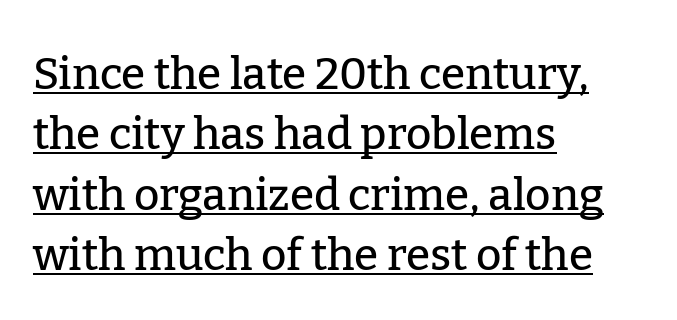
{"serif": "yes", "italic": "no", "width": "normal", "stroke_contrast": "low", "x_height": "medium", "monospaced": "no", "underline": "yes", "align": "left", "line_spacing": "normal", "line_spacing_ratio": 1.37, "letter_spacing": "normal", "letter_spacing_em": 0.0, "glyph_px": 44}
